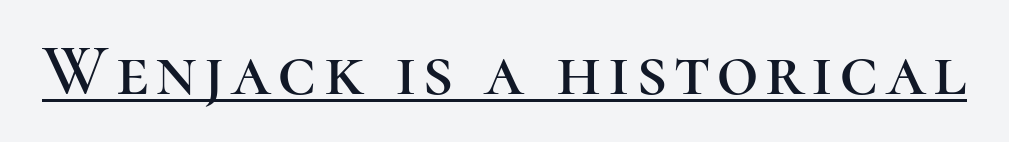
{"serif": "yes", "italic": "no", "width": "normal", "stroke_contrast": "high", "x_height": "medium", "monospaced": "no", "underline": "yes", "glyph_px": 72}
